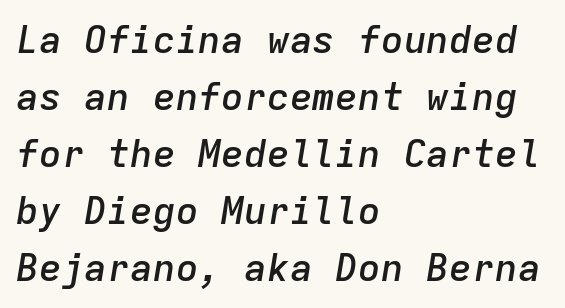
The string is rendered with underlining switched off. The letters sit at their default tracking, neither squeezed nor spread. Is this a fixed-width face? Yes — each glyph sits in an identical cell. Posture: slanted. On the weight axis this lands at semibold, roughly 600. The paragraph has a hard left edge and a soft right edge.
